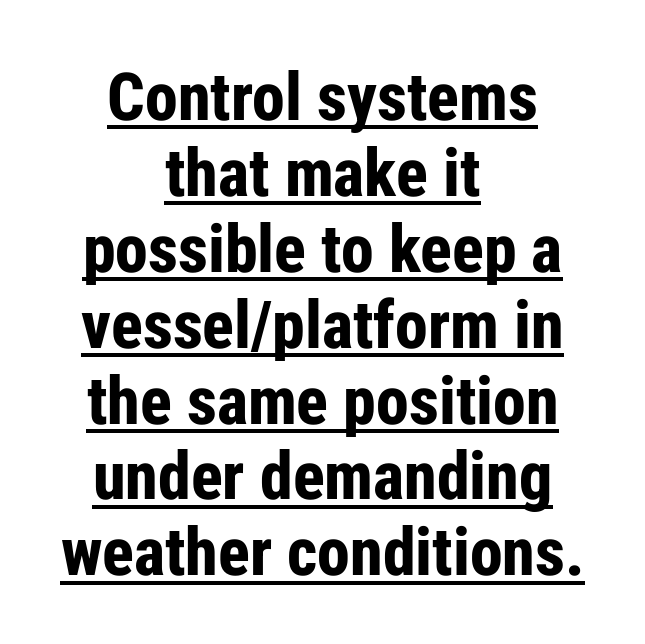
{"serif": "no", "italic": "no", "bold": "yes", "weight": "bold", "width": "condensed", "stroke_contrast": "low", "x_height": "medium", "monospaced": "no", "underline": "yes", "align": "center", "line_spacing": "tight", "line_spacing_ratio": 1.15, "letter_spacing": "normal", "letter_spacing_em": 0.0, "glyph_px": 66}
